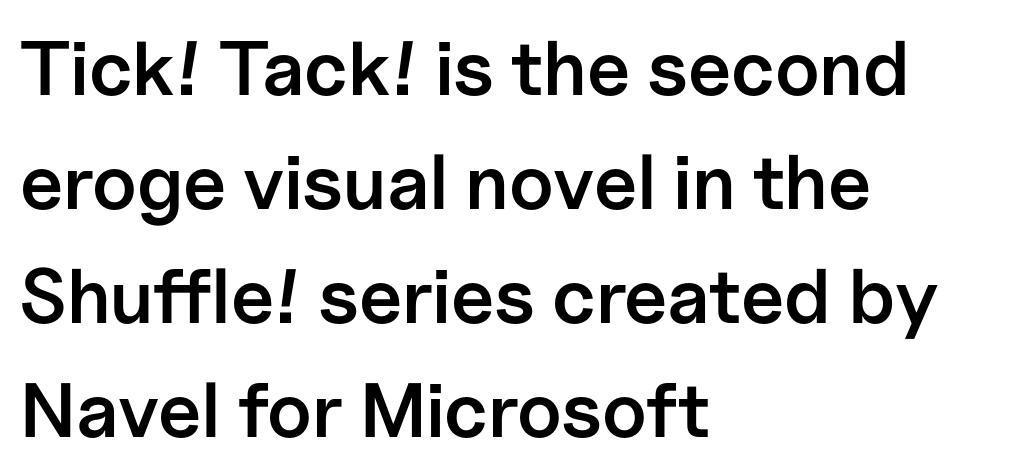
Q: Is the text bold? A: Semi-bold.
Q: Is the text italic (slanted)? A: No, it is upright.
Q: Is the typeface a serif or a sans-serif typeface? A: Sans-serif.
Q: Is the text underlined? A: No.
Q: How is the paragraph aligned? A: Left-aligned.
Q: Is the spacing between letters normal or unusually wide? A: Normal.
Q: Is the spacing between lines tight, normal or loose? A: Normal.
Q: Width (condensed, normal, or wide)? A: Normal.
Q: Stroke contrast? A: Low.
Q: x-height? A: Medium.
Q: Monospaced? A: No.
